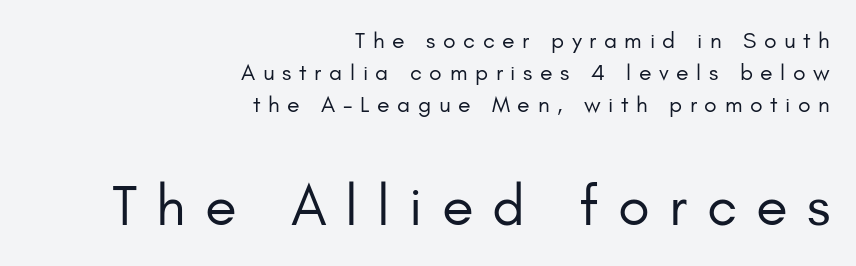
Q: Is the text bold? A: No.
Q: Is the text italic (slanted)? A: No, it is upright.
Q: Is the typeface a serif or a sans-serif typeface? A: Sans-serif.
Q: Is the text underlined? A: No.
Q: How is the paragraph aligned? A: Right-aligned.
Q: Is the spacing between letters normal or unusually wide? A: Unusually wide.
Q: Is the spacing between lines tight, normal or loose? A: Normal.
Q: Which block of text is set in a larger size, the first (top) or the second (bottom)? A: The second (bottom) one.
Q: Width (condensed, normal, or wide)? A: Normal.
Q: Stroke contrast? A: Low.
Q: x-height? A: Small.
Q: Monospaced? A: No.
